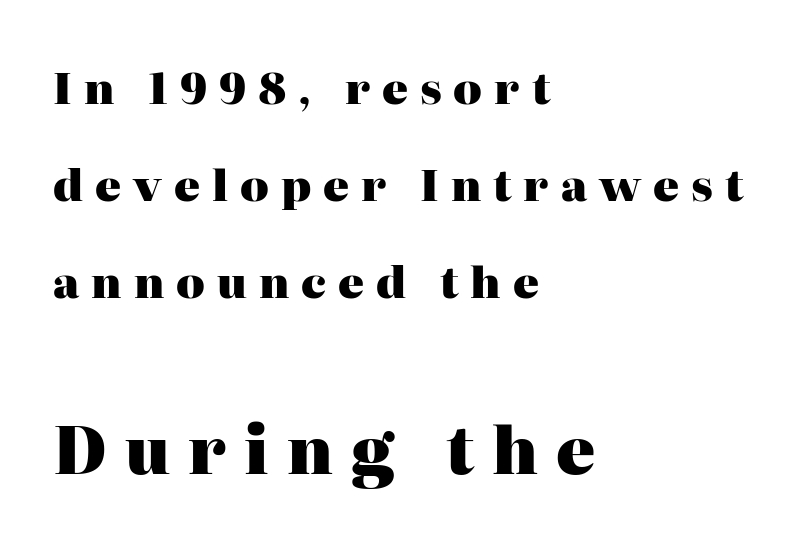
Short and long lines alike share a common starting point at left. Is this a fixed-width face? No — the glyphs have proportional, varying widths. Posture: straight, roman, zero tilt. Words float on clear page, feet unadorned. Bold? Absolutely — the strokes are thick and heavy. The designer dialed line spacing up above the default.
